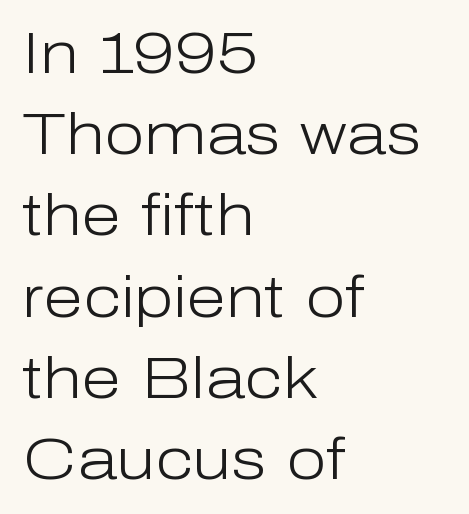
The image shows 58 px light sans-serif type, upright; set left-aligned, normal line spacing (1.4x), normal letter spacing, not underlined; low stroke contrast and a medium x-height.
